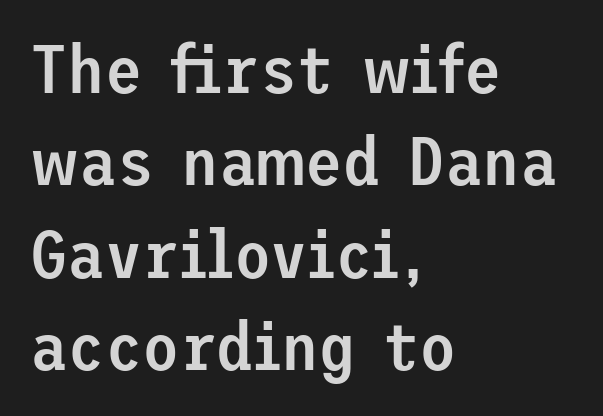
Q: Is the text bold? A: Semi-bold.
Q: Is the text italic (slanted)? A: No, it is upright.
Q: Is the typeface a serif or a sans-serif typeface? A: Sans-serif.
Q: Is the text underlined? A: No.
Q: How is the paragraph aligned? A: Left-aligned.
Q: Is the spacing between letters normal or unusually wide? A: Normal.
Q: Is the spacing between lines tight, normal or loose? A: Normal.
Q: Width (condensed, normal, or wide)? A: Normal.
Q: Stroke contrast? A: Low.
Q: x-height? A: Medium.
